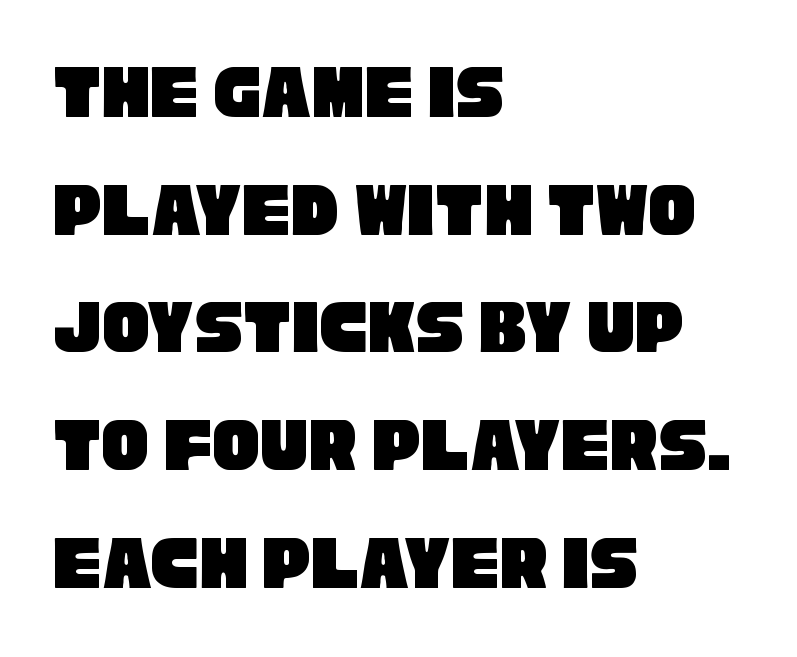
{"serif": "no", "width": "condensed", "stroke_contrast": "low", "x_height": "large", "monospaced": "no", "underline": "no", "align": "left", "line_spacing": "normal", "line_spacing_ratio": 1.49, "letter_spacing": "normal", "letter_spacing_em": 0.0, "glyph_px": 79}
